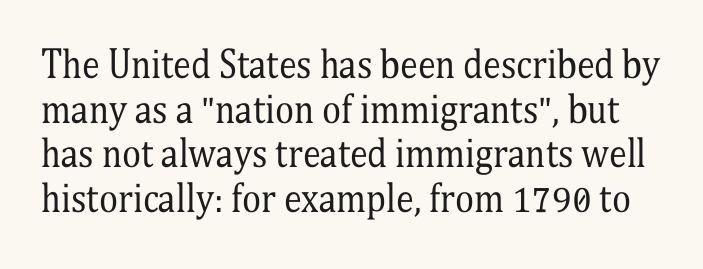
{"serif": "yes", "italic": "no", "bold": "no", "weight": "regular", "width": "condensed", "stroke_contrast": "medium", "x_height": "medium", "monospaced": "no", "underline": "no", "line_spacing_ratio": 1.24, "letter_spacing": "normal", "letter_spacing_em": 0.0, "glyph_px": 36}
